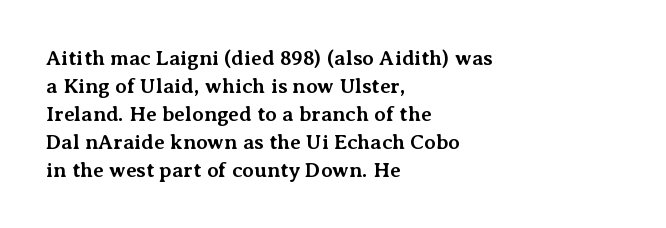
Q: Is the text bold? A: Yes.
Q: Is the text italic (slanted)? A: No, it is upright.
Q: Is the text underlined? A: No.
Q: How is the paragraph aligned? A: Left-aligned.
Q: Is the spacing between letters normal or unusually wide? A: Normal.
Q: Is the spacing between lines tight, normal or loose? A: Normal.
